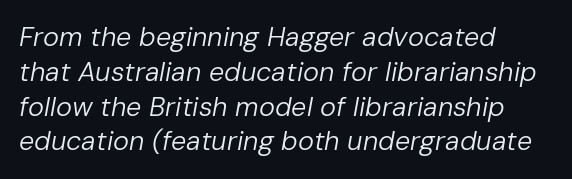
Just letters on the line, the space beneath them empty. Rendered with sloped, italic letterforms. Between one letter and the next there's only the usual sliver of space. Stroke thickness stays within the range of a standard reading face or lighter. The block of text has a typical density, with ordinary space between rows. The lines in this sample share a left origin and differ only in where they stop.
